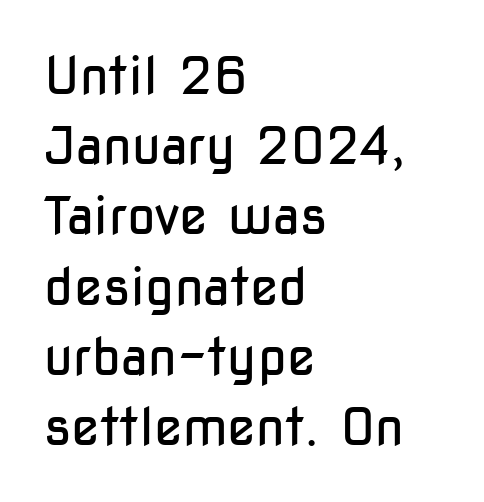
Italic? Not at all — the glyphs are vertical. Honestly, the letter spacing is just normal — you wouldn't notice it. Font category for this specimen: sans-serif. You could not count columns in this text — the font is proportionally spaced.
